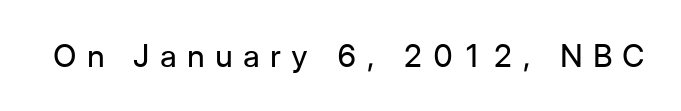
Q: Is the text bold? A: No.
Q: Is the text italic (slanted)? A: No, it is upright.
Q: Is the typeface a serif or a sans-serif typeface? A: Sans-serif.
Q: Is the text underlined? A: No.
Q: Is the spacing between letters normal or unusually wide? A: Unusually wide.
Q: Width (condensed, normal, or wide)? A: Normal.
Q: Stroke contrast? A: Low.
Q: x-height? A: Medium.
Q: Monospaced? A: No.
